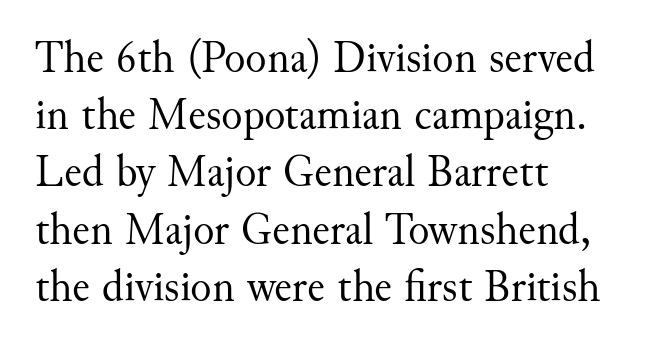
The image shows 44 px regular-weight serif type, upright; set left-aligned, normal line spacing (1.3x), normal letter spacing, not underlined; medium stroke contrast and a small x-height.
